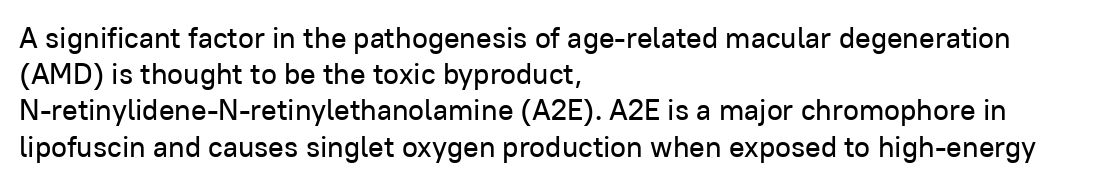
Q: Is the text italic (slanted)? A: No, it is upright.
Q: Is the typeface a serif or a sans-serif typeface? A: Sans-serif.
Q: Is the text underlined? A: No.
Q: How is the paragraph aligned? A: Left-aligned.
Q: Is the spacing between letters normal or unusually wide? A: Normal.
Q: Is the spacing between lines tight, normal or loose? A: Normal.
Q: Width (condensed, normal, or wide)? A: Normal.
Q: Stroke contrast? A: Low.
Q: x-height? A: Medium.
Q: Monospaced? A: No.
